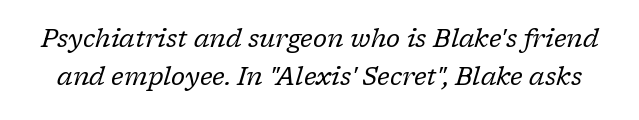
The image shows 25 px text type, italic (leaning right); set normal line spacing (1.51x), normal letter spacing, not underlined.
